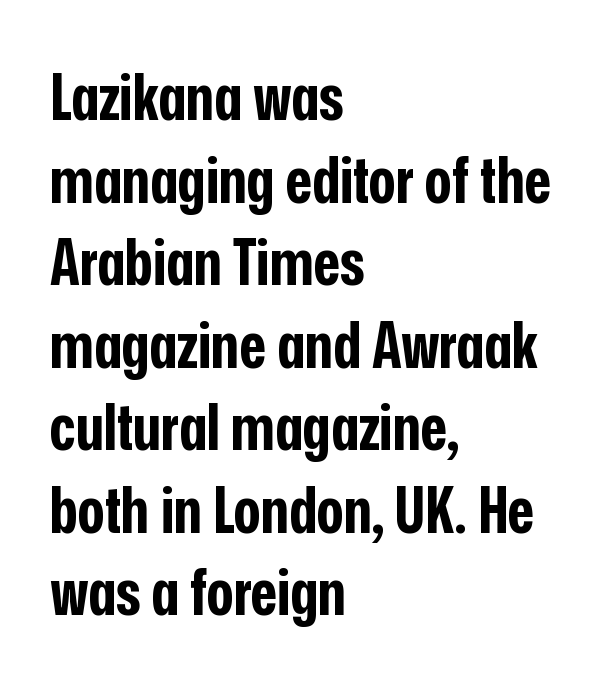
Q: Is the text bold? A: Yes.
Q: Is the text italic (slanted)? A: No, it is upright.
Q: Is the typeface a serif or a sans-serif typeface? A: Sans-serif.
Q: Is the text underlined? A: No.
Q: How is the paragraph aligned? A: Left-aligned.
Q: Is the spacing between letters normal or unusually wide? A: Normal.
Q: Is the spacing between lines tight, normal or loose? A: Normal.
Q: Width (condensed, normal, or wide)? A: Condensed.
Q: Stroke contrast? A: Low.
Q: x-height? A: Medium.
Q: Monospaced? A: No.
